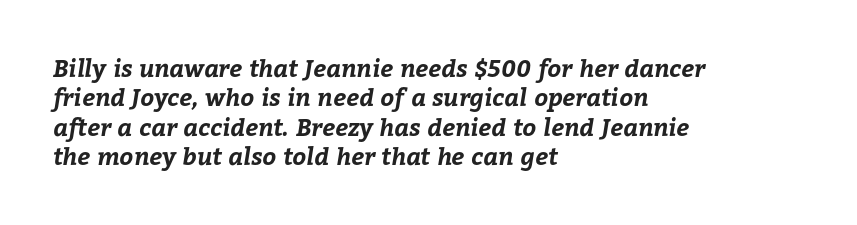
{"bold": "yes", "underline": "no", "align": "left", "line_spacing_ratio": 1.22, "letter_spacing": "normal", "letter_spacing_em": 0.0, "glyph_px": 24}
